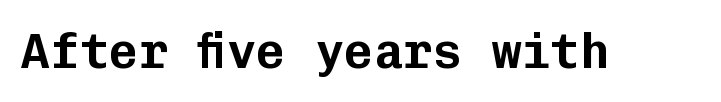
The words here are not underlined. You could call the tracking neutral — neither tight nor loose. Here the designer chose a console-style face with uniform glyph widths. The designer went with a sans here, leaving each stem footless. Every stem runs plumb, perpendicular to the baseline.
